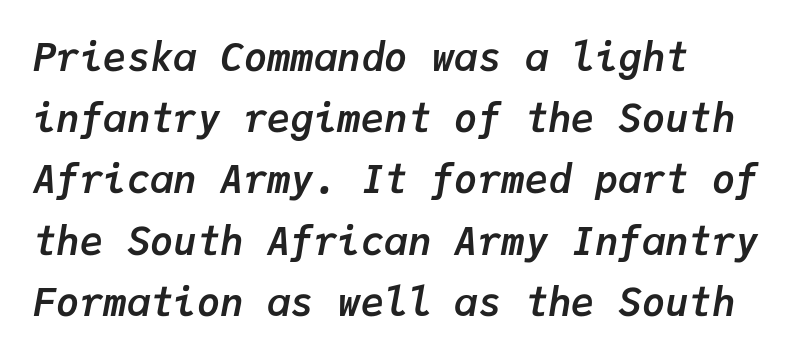
Q: Is the text bold? A: Yes.
Q: Is the text italic (slanted)? A: Yes, it leans right by about 9 degrees.
Q: Is the text underlined? A: No.
Q: How is the paragraph aligned? A: Left-aligned.
Q: Is the spacing between letters normal or unusually wide? A: Normal.
Q: Is the spacing between lines tight, normal or loose? A: Normal.
Q: Width (condensed, normal, or wide)? A: Normal.
Q: Stroke contrast? A: Low.
Q: x-height? A: Medium.
Q: Monospaced? A: Yes.
